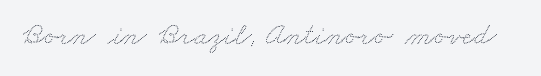
Students, note that the glyphs here touch the page at normal intervals. The specimen omits any rule beneath the text block's lines. A typesetter would call this proportional, since set widths differ per character.
